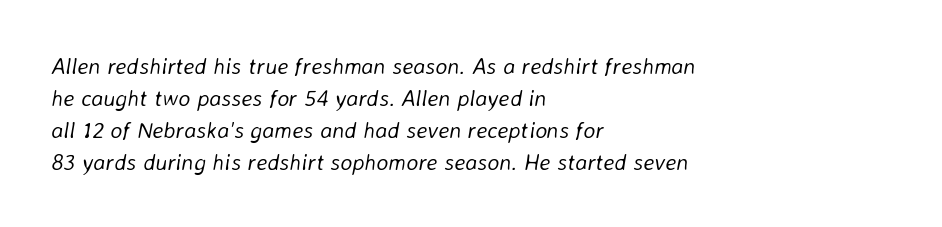
Q: Is the text bold? A: No.
Q: Is the text italic (slanted)? A: Yes, it leans right by about 8 degrees.
Q: Is the text underlined? A: No.
Q: How is the paragraph aligned? A: Left-aligned.
Q: Is the spacing between letters normal or unusually wide? A: Normal.
Q: Is the spacing between lines tight, normal or loose? A: Normal.
